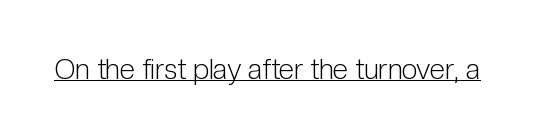
The passage shown is typed in a proportional face where columns would drift. Nope, not italic — everything's standing straight. Standard letterfit; no display-style spreading of the glyphs. The weight would be labelled regular, book, light, or lighter still. Regarding serifs, this sample does without them. This sample carries an underscore along the baseline area.
